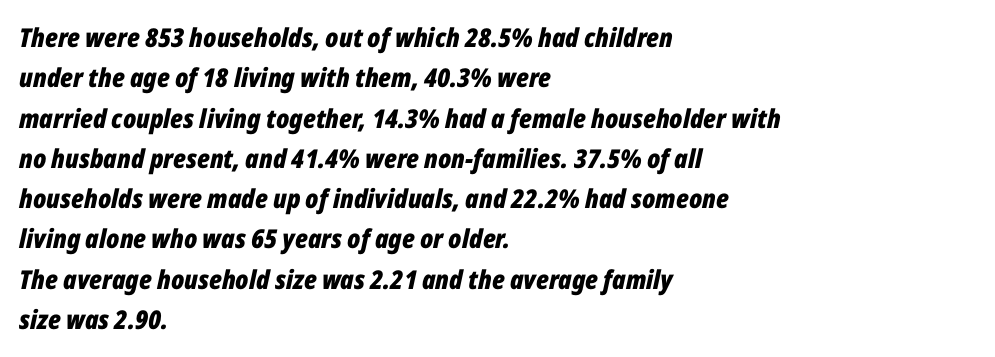
Typographic density is high because the face is bold. Underline: absent. This rendering uses left alignment, leaving the right contour irregular. Compared with ordinary roman type, these characters are visibly tilted. Is the letter spacing exaggerated? No — it looks like the ordinary default.
